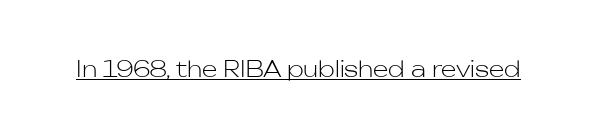
Does a line run under the words? Yes, clearly. Each word holds together tightly as a unit, with standard inter-letter gaps. When letters stand straight like this, we call the style roman or upright. Compared with a typical body face, this is equally light or lighter still.
